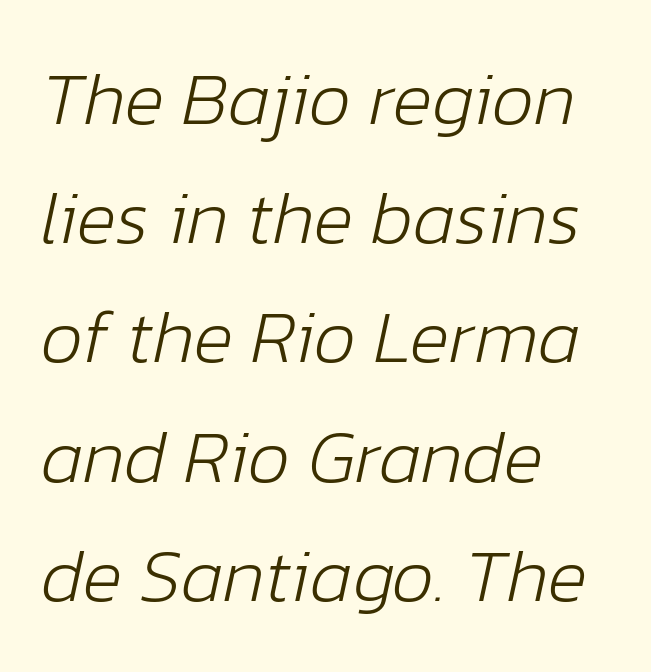
The image shows 75 px light type, italic (leaning right); set left-aligned, normal line spacing (1.59x), normal letter spacing, not underlined; low stroke contrast and a medium x-height.
